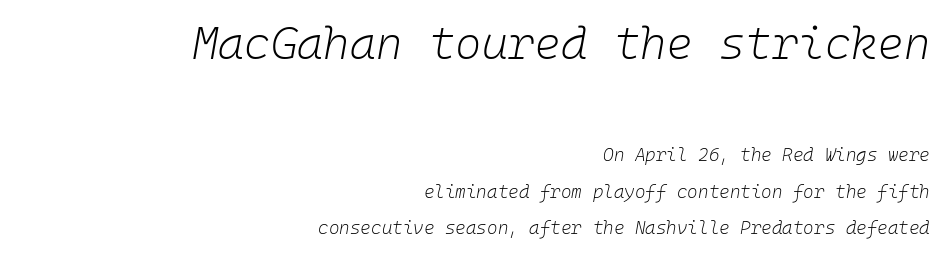
The image shows 45 px light type, italic (leaning right), monospaced; set right-aligned, loose line spacing (2.03x), normal letter spacing, not underlined; the first (top) block is 2.5x larger; low stroke contrast and a medium x-height.
